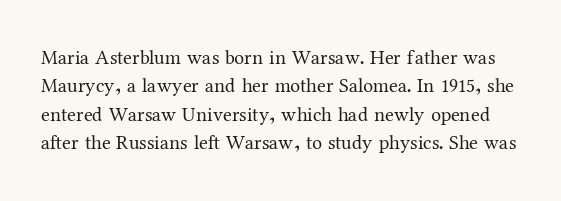
Q: Is the text bold? A: No.
Q: Is the text italic (slanted)? A: No, it is upright.
Q: Is the text underlined? A: No.
Q: Is the spacing between letters normal or unusually wide? A: Normal.
Q: Is the spacing between lines tight, normal or loose? A: Normal.
